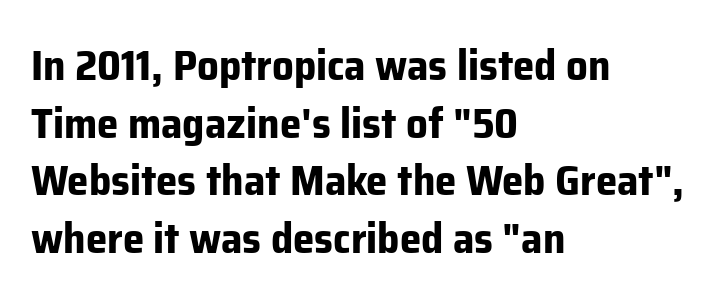
Q: Is the text bold? A: Yes.
Q: Is the text italic (slanted)? A: No, it is upright.
Q: Is the typeface a serif or a sans-serif typeface? A: Sans-serif.
Q: Is the text underlined? A: No.
Q: How is the paragraph aligned? A: Left-aligned.
Q: Is the spacing between letters normal or unusually wide? A: Normal.
Q: Is the spacing between lines tight, normal or loose? A: Normal.
Q: Width (condensed, normal, or wide)? A: Normal.
Q: Stroke contrast? A: Low.
Q: x-height? A: Medium.
Q: Monospaced? A: No.
